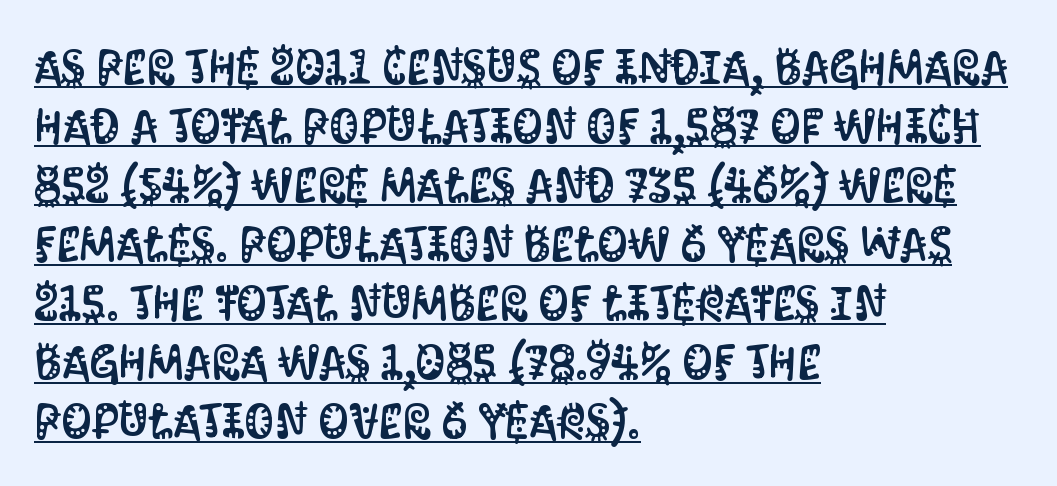
No extra tracking has been applied to these lines. Is the block centered? No — it sits flush against the left margin. The font's upright variant was chosen for this text. To sum up the face: it is a sans, with no serifs. Do the characters align in a grid? No, the font is proportional.
